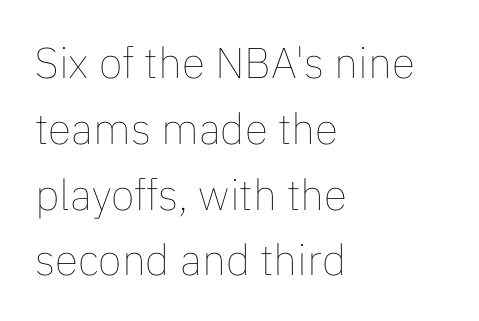
Every row of glyphs begins at an identical x-position on the left. Do the characters align in a grid? No, the font is proportional. Each stroke keeps to a modest, everyday thickness or less. Do the letters lean? They stand straight. The baseline area is clear.
